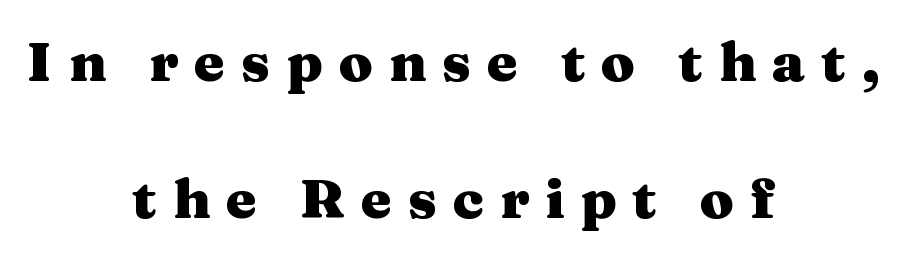
The image shows 55 px heavy, wide serif type, upright; set centered, loose line spacing (2.49x), unusually wide letter spacing (+0.29 em), not underlined; medium stroke contrast and a medium x-height.
